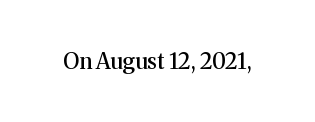
Tall strokes in this sample are plumb rather than angled. Short note: letters normally spaced. Lines of text with bare space underneath.
